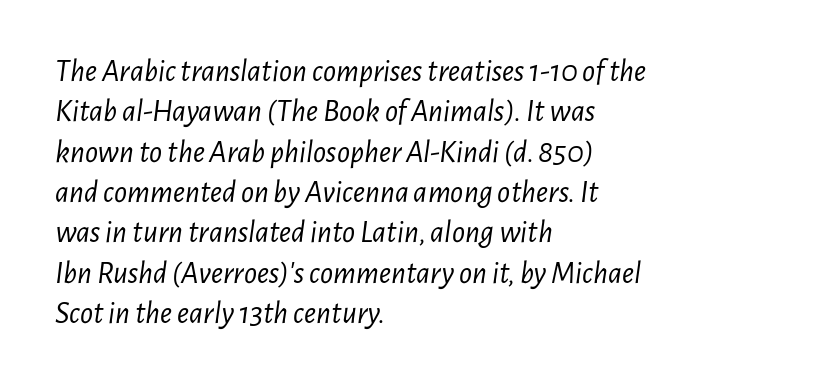
The image shows 32 px light, condensed type, italic (leaning right); set left-aligned, normal line spacing (1.26x), normal letter spacing, not underlined; low stroke contrast and a medium x-height.
